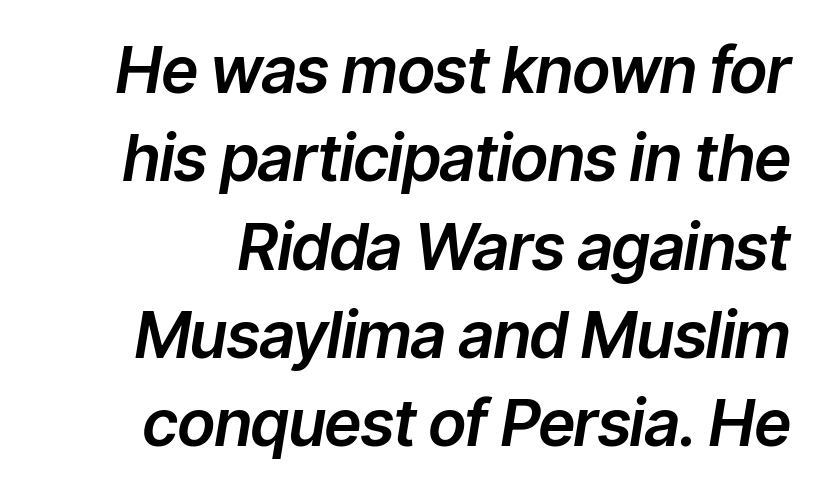
{"italic": "yes", "lean": "right", "slant_degrees": 9, "width": "normal", "stroke_contrast": "low", "x_height": "medium", "monospaced": "no", "underline": "no", "line_spacing": "normal", "line_spacing_ratio": 1.38, "letter_spacing": "normal", "letter_spacing_em": 0.0, "glyph_px": 64}
